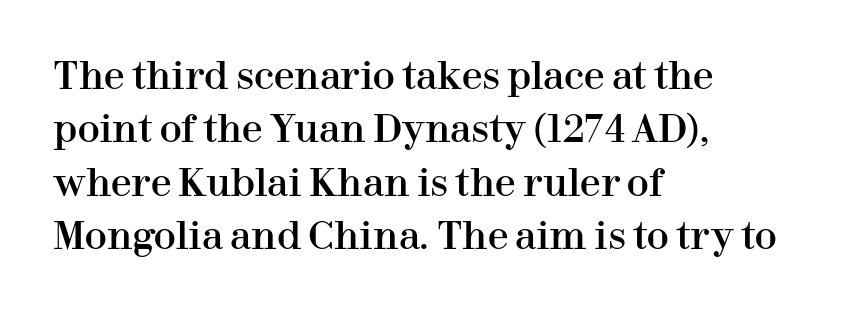
The vertical gap from one line to the next is medium. The face used here is rendered with its standard letterfit. Where is the straight margin? On the left. Is there any slant? The stems are plumb. Old-style or modern, the face here clearly has serifs. The strip under each line holds only bare page.
